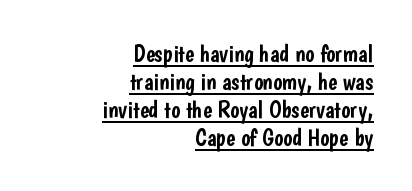
The image shows 24 px text type, upright; set right-aligned, line spacing 1.16x, normal letter spacing, underlined.
